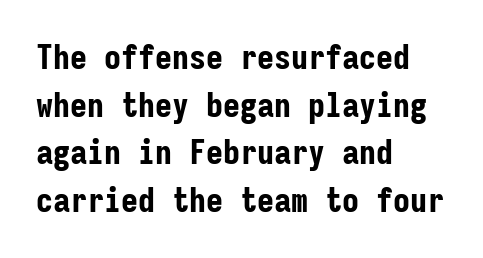
The image shows 34 px bold, condensed sans-serif type, upright, monospaced; set left-aligned, normal line spacing (1.4x), normal letter spacing, not underlined; low stroke contrast and a medium x-height.
